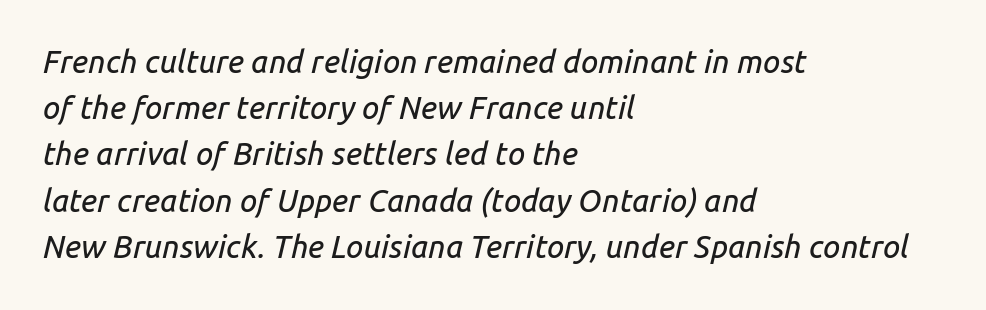
Q: Is the text italic (slanted)? A: Yes, it leans right by about 14 degrees.
Q: Is the text underlined? A: No.
Q: How is the paragraph aligned? A: Left-aligned.
Q: Is the spacing between letters normal or unusually wide? A: Normal.
Q: Is the spacing between lines tight, normal or loose? A: Normal.
Q: Width (condensed, normal, or wide)? A: Normal.
Q: Stroke contrast? A: Low.
Q: x-height? A: Medium.
Q: Monospaced? A: No.
